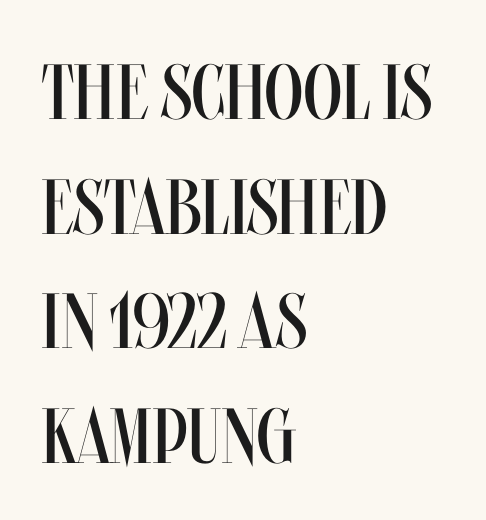
The image shows 78 px regular-weight, condensed type, upright; set left-aligned, normal line spacing (1.47x), normal letter spacing, not underlined; medium stroke contrast and a large x-height.
